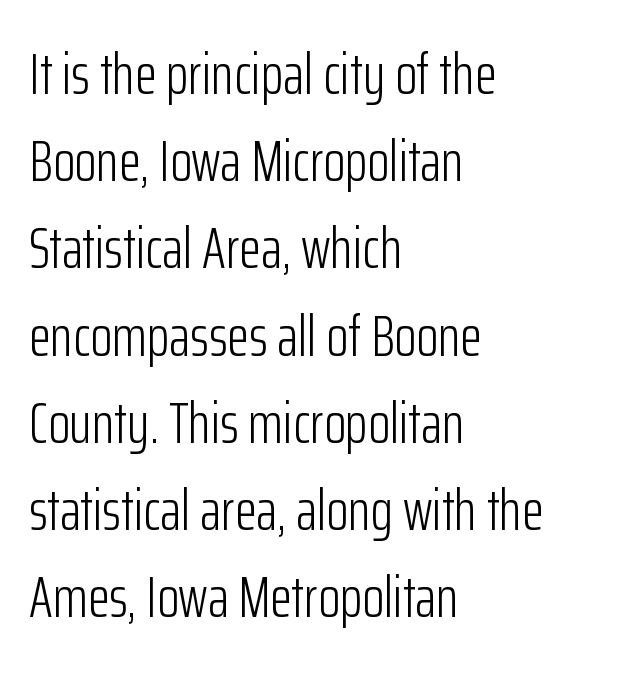
{"serif": "no", "italic": "no", "bold": "no", "weight": "light", "width": "condensed", "stroke_contrast": "low", "x_height": "medium", "monospaced": "no", "underline": "no", "align": "left", "line_spacing": "normal", "line_spacing_ratio": 1.53, "letter_spacing": "normal", "letter_spacing_em": 0.0, "glyph_px": 57}
